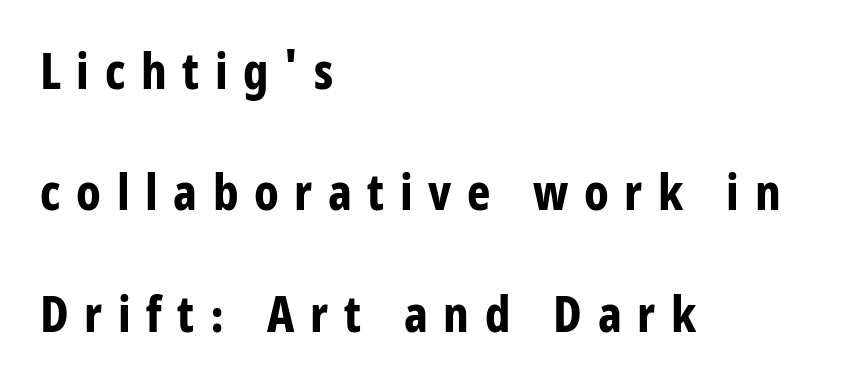
{"serif": "no", "italic": "no", "bold": "yes", "weight": "bold", "width": "condensed", "stroke_contrast": "low", "x_height": "large", "monospaced": "no", "underline": "no", "align": "left", "line_spacing": "loose", "line_spacing_ratio": 2.43, "letter_spacing": "wide", "letter_spacing_em": 0.31, "glyph_px": 50}
